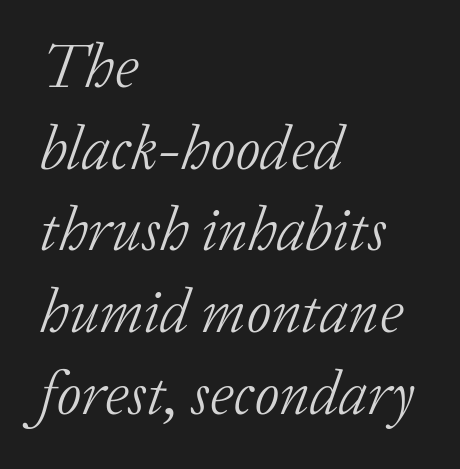
{"serif": "yes", "italic": "yes", "lean": "right", "slant_degrees": 20, "bold": "no", "weight": "light", "width": "normal", "stroke_contrast": "low", "x_height": "medium", "monospaced": "no", "underline": "no", "align": "left", "line_spacing": "normal", "line_spacing_ratio": 1.34, "letter_spacing": "normal", "letter_spacing_em": 0.0, "glyph_px": 61}
